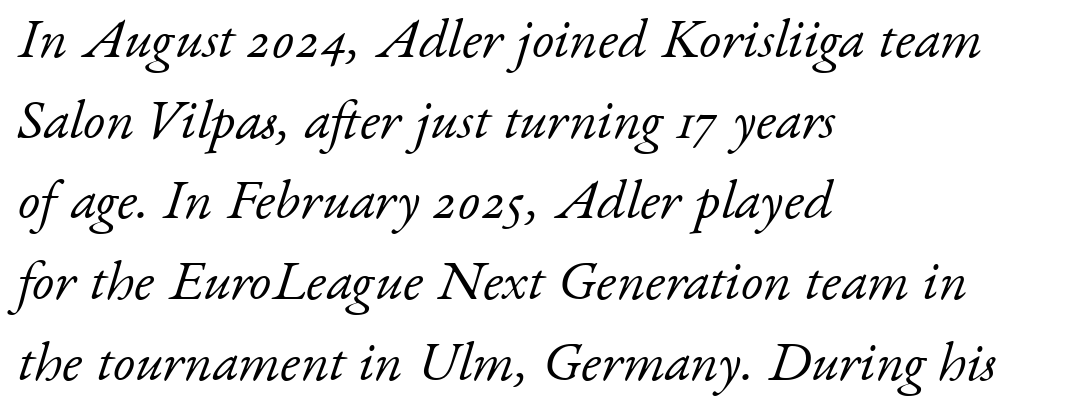
{"serif": "yes", "italic": "yes", "lean": "right", "slant_degrees": 17, "bold": "no", "weight": "light", "width": "normal", "stroke_contrast": "low", "x_height": "small", "monospaced": "no", "underline": "no", "align": "left", "line_spacing": "normal", "line_spacing_ratio": 1.44, "letter_spacing": "normal", "letter_spacing_em": 0.0, "glyph_px": 56}
